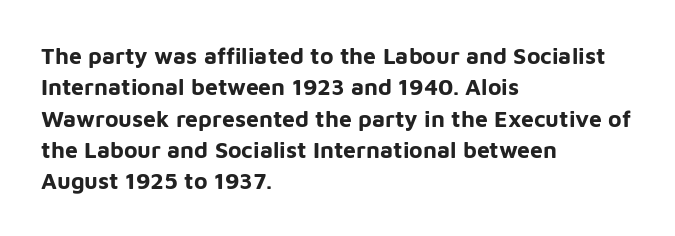
{"italic": "no", "bold": "yes", "underline": "no", "align": "left", "line_spacing": "normal", "line_spacing_ratio": 1.36, "letter_spacing": "normal", "letter_spacing_em": 0.0, "glyph_px": 23}
